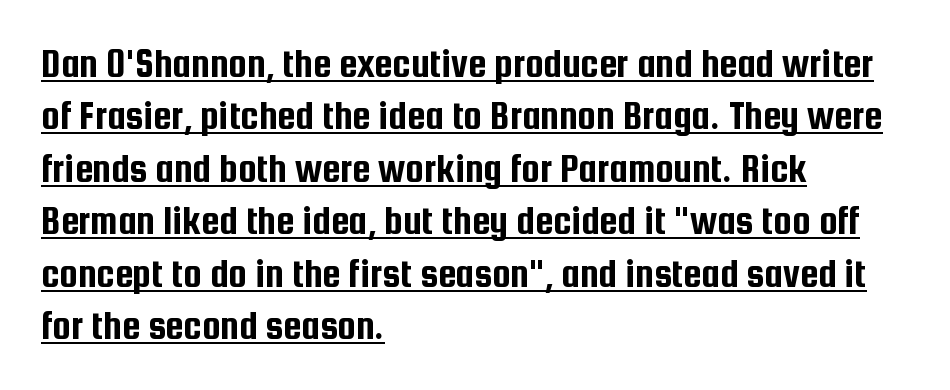
The image shows 41 px condensed sans-serif type, upright; set left-aligned, normal line spacing (1.28x), normal letter spacing, underlined; low stroke contrast and a medium x-height.
